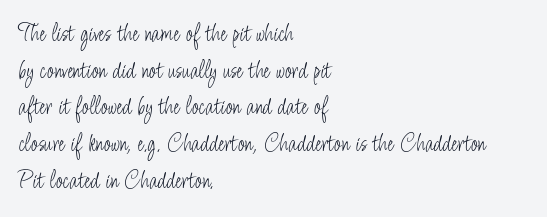
The image shows 26 px text type; set left-aligned, normal line spacing (1.41x), normal letter spacing, not underlined.
